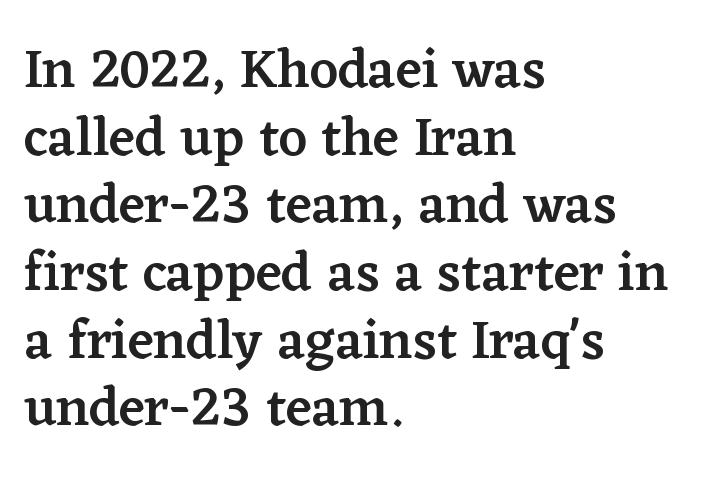
The image shows 55 px semibold serif type, upright; set left-aligned, line spacing 1.23x, normal letter spacing, not underlined; low stroke contrast and a medium x-height.
